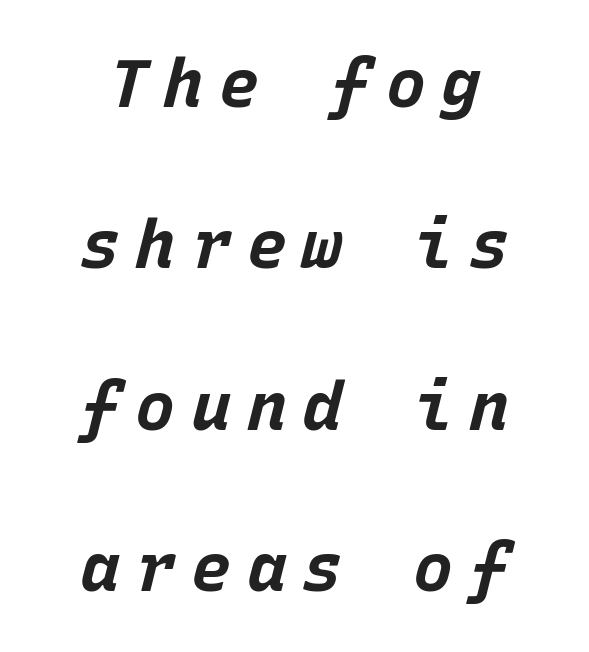
Q: Is the text bold? A: Yes.
Q: Is the text italic (slanted)? A: Yes, it leans right by about 15 degrees.
Q: Is the text underlined? A: No.
Q: Is the spacing between letters normal or unusually wide? A: Unusually wide.
Q: Is the spacing between lines tight, normal or loose? A: Loose.
Q: Width (condensed, normal, or wide)? A: Normal.
Q: Stroke contrast? A: Low.
Q: x-height? A: Large.
Q: Monospaced? A: Yes.
